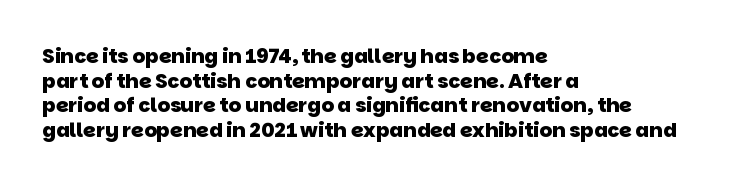
The image shows 20 px bold type; set left-aligned, line spacing 1.23x, normal letter spacing, not underlined.
